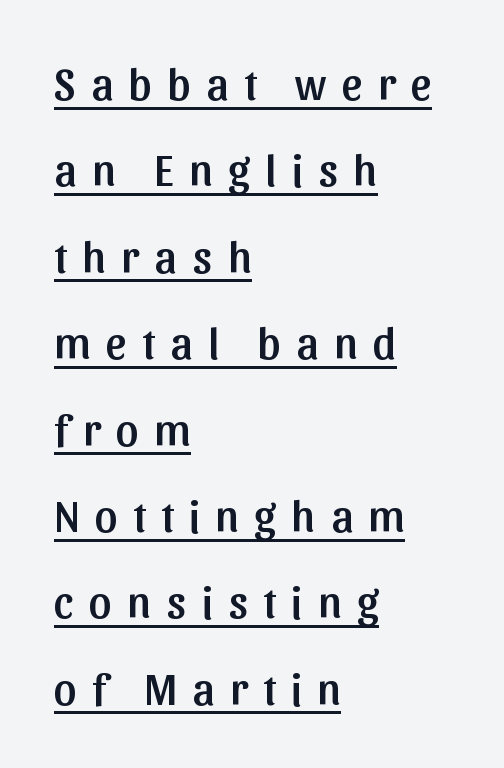
Q: Is the text italic (slanted)? A: No, it is upright.
Q: Is the typeface a serif or a sans-serif typeface? A: Sans-serif.
Q: Is the text underlined? A: Yes.
Q: How is the paragraph aligned? A: Left-aligned.
Q: Is the spacing between letters normal or unusually wide? A: Unusually wide.
Q: Is the spacing between lines tight, normal or loose? A: Loose.
Q: Width (condensed, normal, or wide)? A: Normal.
Q: Stroke contrast? A: Low.
Q: x-height? A: Medium.
Q: Monospaced? A: No.
